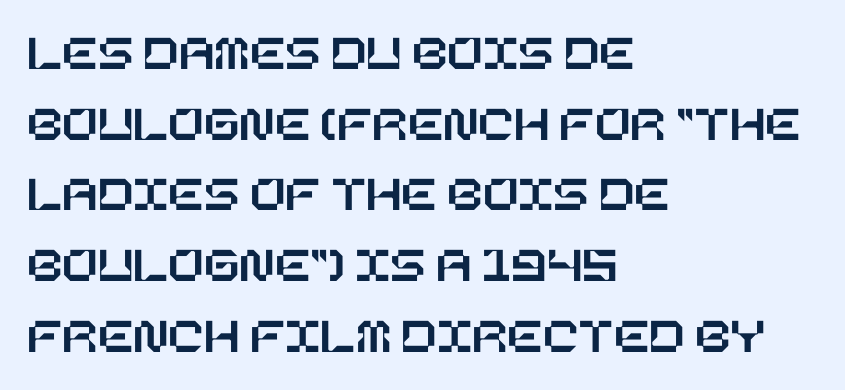
The image shows 52 px text type, upright; set left-aligned, normal line spacing (1.36x), normal letter spacing, not underlined; low stroke contrast and a large x-height.
